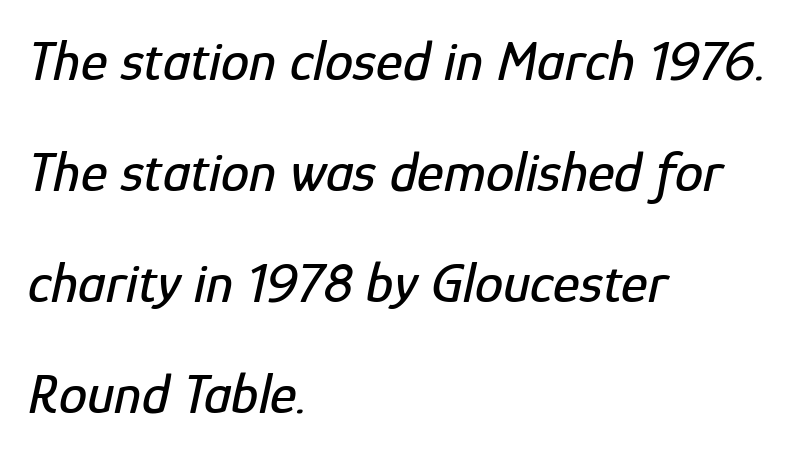
The leading is generous, giving the passage an open texture. Unmarked baselines from the first word to the last. How are the letters spaced? Ordinarily, with no added tracking. The face used here is proportionally spaced, like ordinary book or web type. In terms of posture, this sample is oblique.
